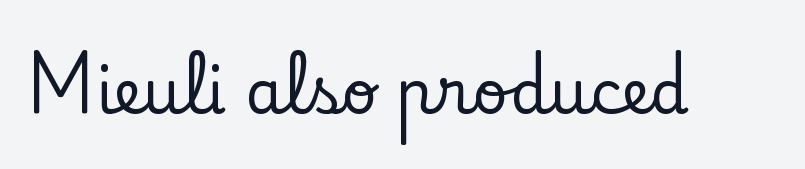
Q: Is the text italic (slanted)? A: No, it is upright.
Q: Is the text underlined? A: No.
Q: Is the spacing between letters normal or unusually wide? A: Normal.
Q: Width (condensed, normal, or wide)? A: Normal.
Q: Stroke contrast? A: Low.
Q: x-height? A: Small.
Q: Monospaced? A: No.
